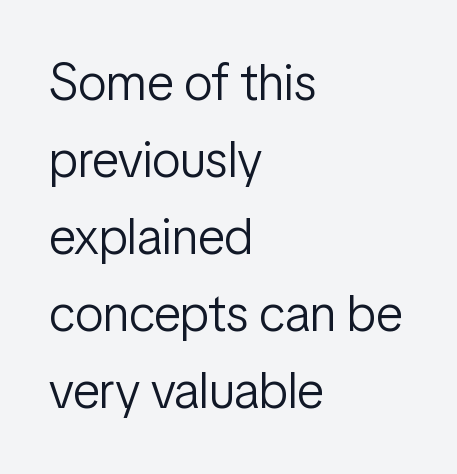
The image shows 51 px light, condensed sans-serif type, upright; set left-aligned, normal line spacing (1.51x), normal letter spacing, not underlined; low stroke contrast and a medium x-height.
